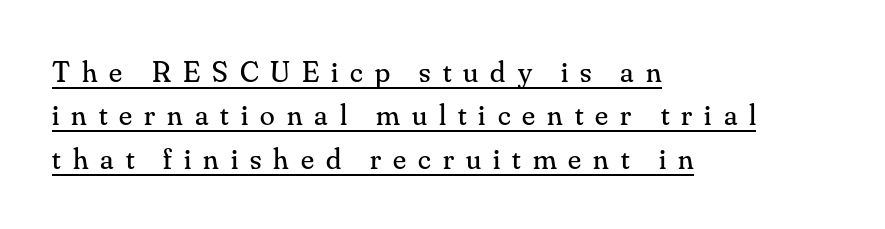
{"serif": "yes", "italic": "no", "bold": "no", "weight": "regular", "width": "normal", "stroke_contrast": "medium", "x_height": "small", "monospaced": "no", "underline": "yes", "align": "left", "line_spacing": "normal", "line_spacing_ratio": 1.45, "letter_spacing": "wide", "letter_spacing_em": 0.4, "glyph_px": 30}
